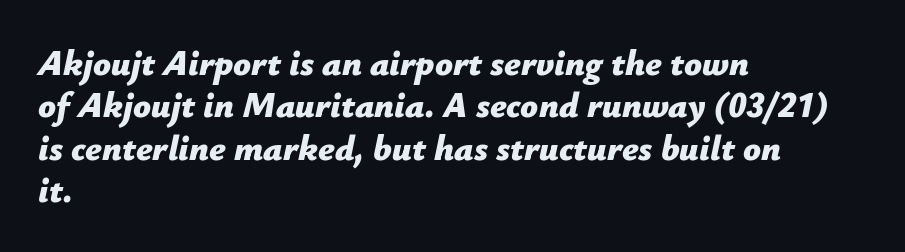
Q: Is the text bold? A: Yes.
Q: Is the text italic (slanted)? A: Yes, it leans right by about 12 degrees.
Q: Is the text underlined? A: No.
Q: How is the paragraph aligned? A: Left-aligned.
Q: Is the spacing between letters normal or unusually wide? A: Normal.
Q: Width (condensed, normal, or wide)? A: Normal.
Q: Stroke contrast? A: Low.
Q: x-height? A: Medium.
Q: Monospaced? A: No.
